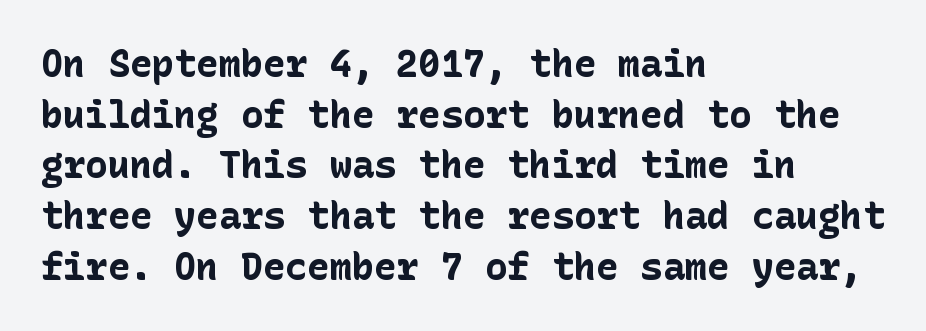
{"serif": "no", "italic": "no", "bold": "yes", "weight": "bold", "width": "normal", "stroke_contrast": "low", "x_height": "medium", "underline": "no", "align": "left", "line_spacing": "normal", "line_spacing_ratio": 1.37, "letter_spacing": "normal", "letter_spacing_em": 0.0, "glyph_px": 37}
